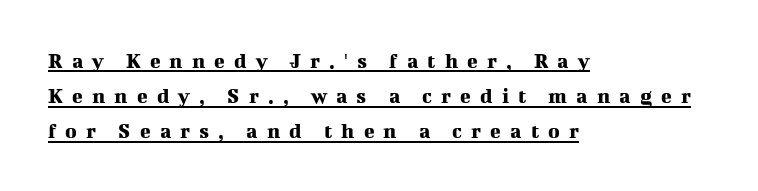
In terms of leading, this rendering sits right in the middle. Does a line run under the words? Yes, clearly. The lettering holds an erect, upright posture throughout. Leftover space on each line is placed entirely after the last word. The passage shown has open, widely tracked lettering throughout.
